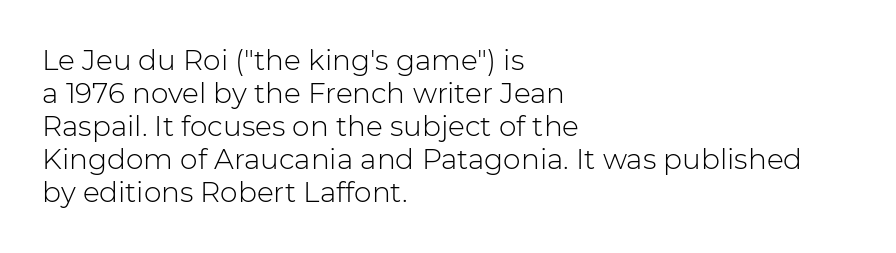
You can tell it's not italic because the verticals are truly vertical. The tracking reads as untouched default to a designer's eye. A typesetter would call this proportional, since set widths differ per character. The characters are drawn with everyday or finer stroke widths.
